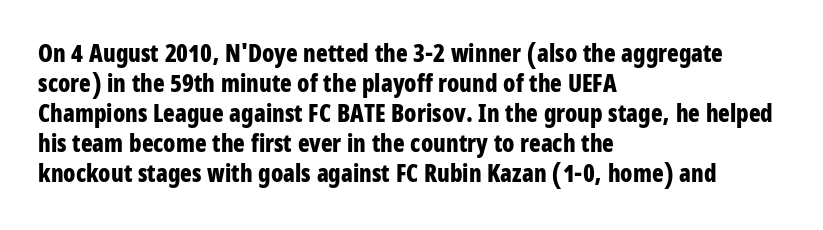
The image shows 24 px bold type, upright; set left-aligned, normal line spacing (1.25x), normal letter spacing, not underlined.
